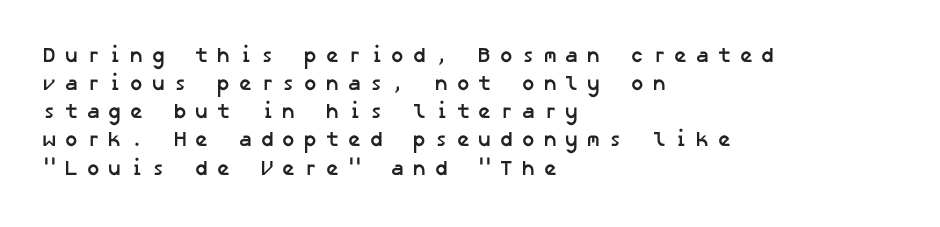
{"bold": "yes", "underline": "no", "align": "left", "line_spacing": "normal", "line_spacing_ratio": 1.34, "letter_spacing": "wide", "letter_spacing_em": 0.37, "glyph_px": 21}
